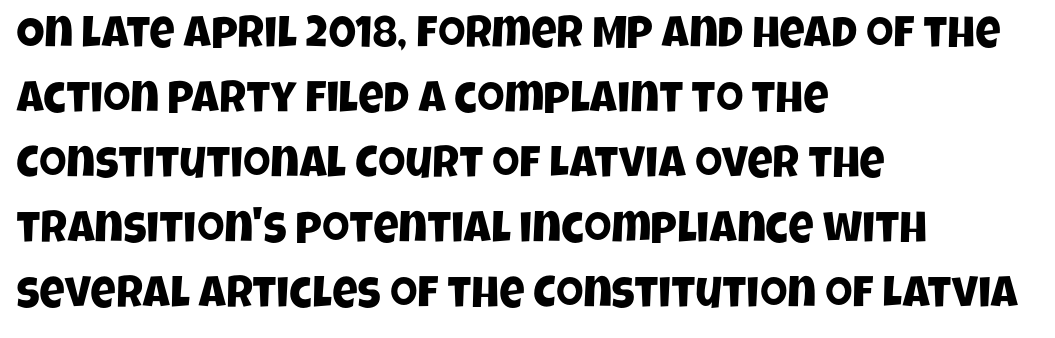
{"serif": "no", "width": "condensed", "stroke_contrast": "low", "x_height": "large", "monospaced": "no", "underline": "no", "align": "left", "line_spacing": "normal", "line_spacing_ratio": 1.48, "letter_spacing": "normal", "letter_spacing_em": 0.0, "glyph_px": 44}
